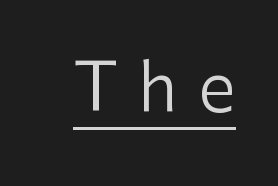
Q: Is the text bold? A: No.
Q: Is the text italic (slanted)? A: No, it is upright.
Q: Is the typeface a serif or a sans-serif typeface? A: Sans-serif.
Q: Is the text underlined? A: Yes.
Q: Is the spacing between letters normal or unusually wide? A: Unusually wide.
Q: Width (condensed, normal, or wide)? A: Normal.
Q: Stroke contrast? A: Low.
Q: x-height? A: Medium.
Q: Monospaced? A: No.
